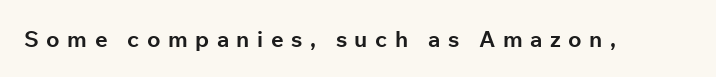
Q: Is the text bold? A: Yes.
Q: Is the text italic (slanted)? A: No, it is upright.
Q: Is the text underlined? A: No.
Q: Is the spacing between letters normal or unusually wide? A: Unusually wide.
